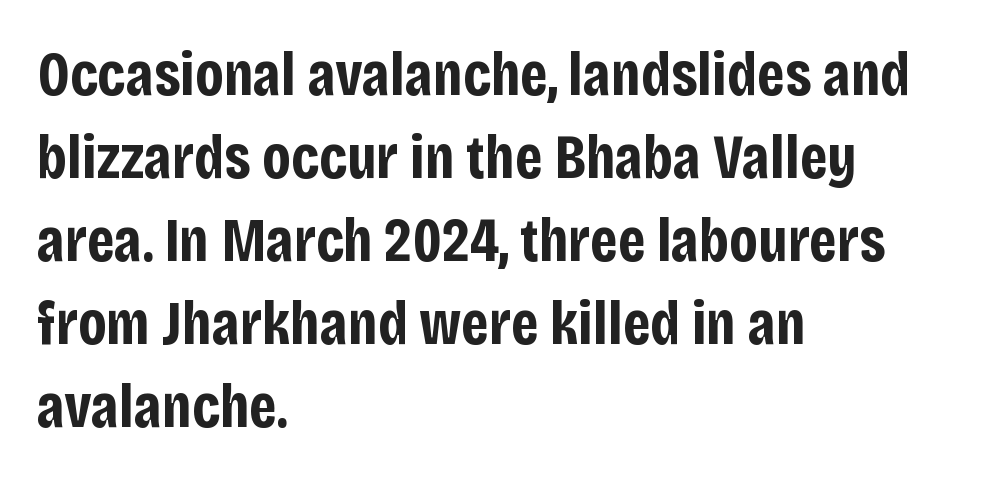
Q: Is the text bold? A: Yes.
Q: Is the text italic (slanted)? A: No, it is upright.
Q: Is the typeface a serif or a sans-serif typeface? A: Sans-serif.
Q: Is the text underlined? A: No.
Q: How is the paragraph aligned? A: Left-aligned.
Q: Is the spacing between letters normal or unusually wide? A: Normal.
Q: Is the spacing between lines tight, normal or loose? A: Normal.
Q: Width (condensed, normal, or wide)? A: Condensed.
Q: Stroke contrast? A: Low.
Q: x-height? A: Large.
Q: Monospaced? A: No.
